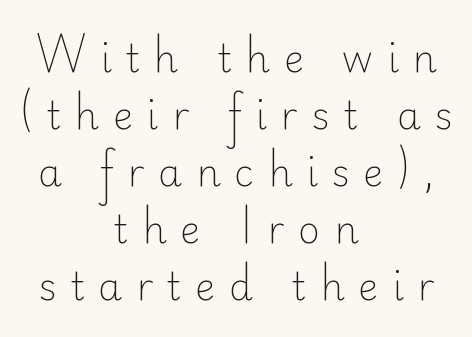
Here the glyphs are tracked loosely, breaking word shapes into spaced letters. No extra ink here — the face is not bold. Descenders are the only things crossing below the line. The font's upright variant was chosen for this text. Honestly, the row spacing looks completely unremarkable. This sample has the flowing, uneven cadence of proportional lettering.
